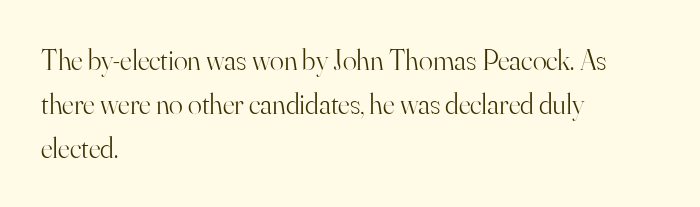
The image shows 29 px light serif type, upright; set left-aligned, normal line spacing (1.51x), normal letter spacing, not underlined; high stroke contrast and a small x-height.
